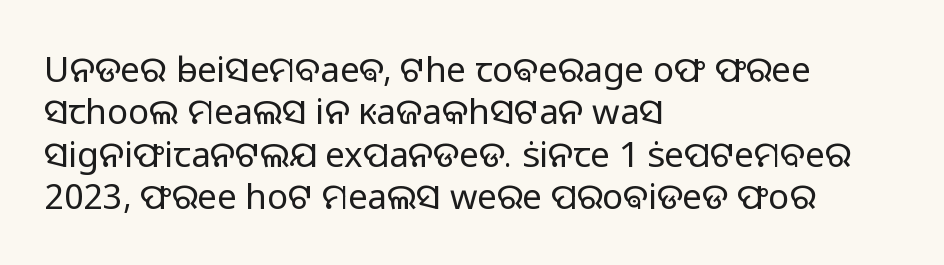
Q: Is the text bold? A: No.
Q: Is the text italic (slanted)? A: No, it is upright.
Q: Is the typeface a serif or a sans-serif typeface? A: Sans-serif.
Q: Is the text underlined? A: No.
Q: How is the paragraph aligned? A: Left-aligned.
Q: Is the spacing between letters normal or unusually wide? A: Normal.
Q: Width (condensed, normal, or wide)? A: Normal.
Q: Stroke contrast? A: Low.
Q: x-height? A: Medium.
Q: Monospaced? A: No.
